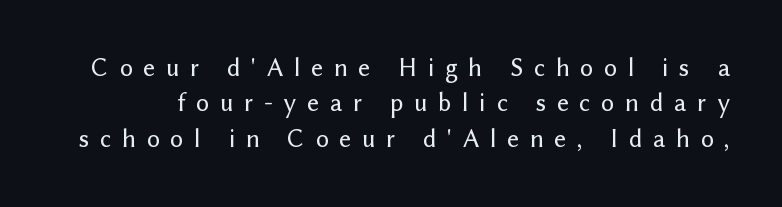
Q: Is the text italic (slanted)? A: No, it is upright.
Q: Is the text underlined? A: No.
Q: Is the spacing between letters normal or unusually wide? A: Unusually wide.
Q: Is the spacing between lines tight, normal or loose? A: Normal.
